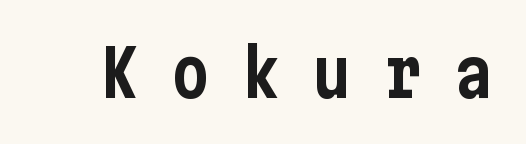
Q: Is the text italic (slanted)? A: No, it is upright.
Q: Is the typeface a serif or a sans-serif typeface? A: Sans-serif.
Q: Is the text underlined? A: No.
Q: Is the spacing between letters normal or unusually wide? A: Unusually wide.
Q: Width (condensed, normal, or wide)? A: Condensed.
Q: Stroke contrast? A: Low.
Q: x-height? A: Medium.
